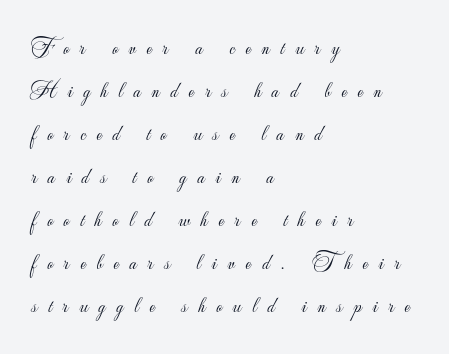
Horizontal alignment here is leftward, the default for most running prose. Lines of text with bare space underneath. No extra ink here — the face is not bold.
